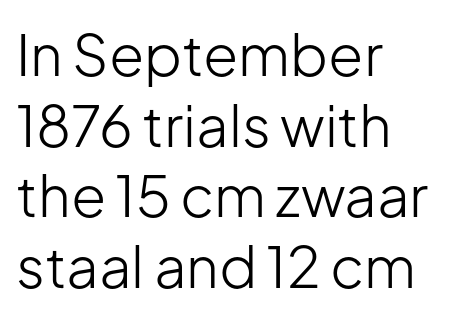
{"serif": "no", "italic": "no", "bold": "no", "weight": "light", "width": "normal", "stroke_contrast": "low", "x_height": "medium", "monospaced": "no", "underline": "no", "align": "left", "line_spacing_ratio": 1.24, "letter_spacing": "normal", "letter_spacing_em": 0.0, "glyph_px": 57}
